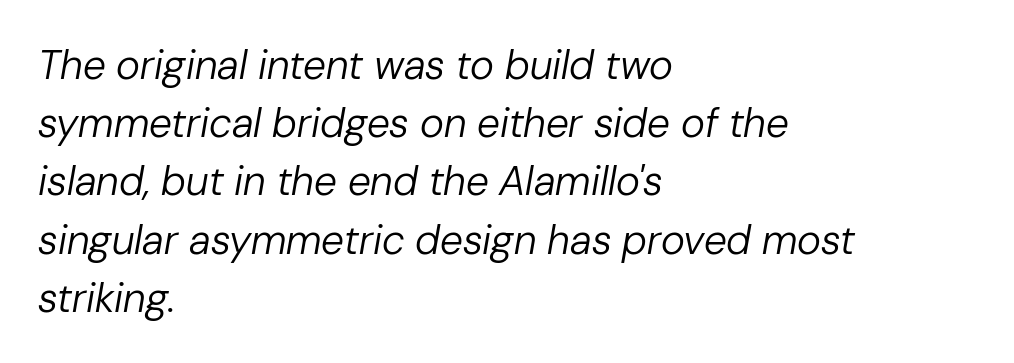
Q: Is the text bold? A: No.
Q: Is the text italic (slanted)? A: Yes, it leans right by about 10 degrees.
Q: Is the text underlined? A: No.
Q: How is the paragraph aligned? A: Left-aligned.
Q: Is the spacing between letters normal or unusually wide? A: Normal.
Q: Is the spacing between lines tight, normal or loose? A: Normal.
Q: Width (condensed, normal, or wide)? A: Normal.
Q: Stroke contrast? A: Low.
Q: x-height? A: Medium.
Q: Monospaced? A: No.
